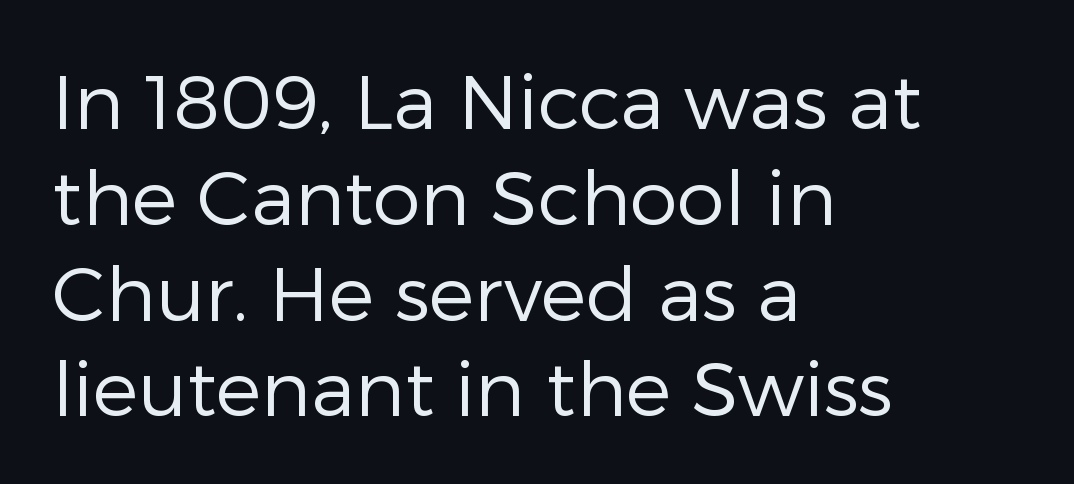
The image shows 76 px regular-weight sans-serif type, upright; set left-aligned, normal line spacing (1.26x), normal letter spacing, not underlined; low stroke contrast and a medium x-height.
